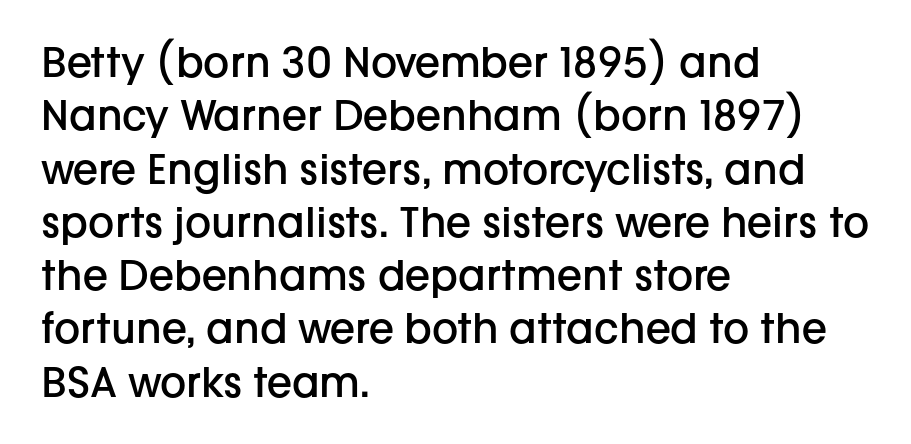
The image shows 41 px semibold sans-serif type, upright; set left-aligned, normal line spacing (1.3x), normal letter spacing, not underlined; low stroke contrast and a medium x-height.
